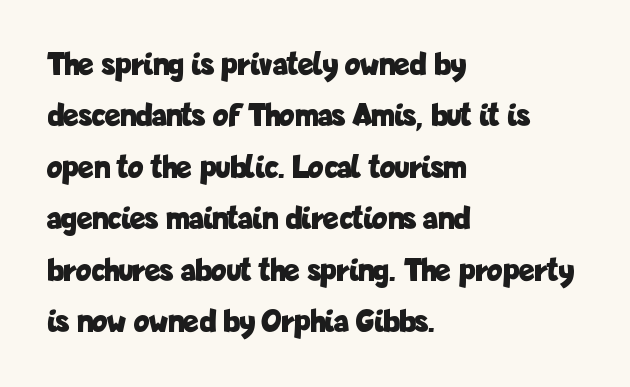
The passage is arranged the way most books set body copy — flush left. In terms of letterspacing, this is plain default setting. Typographic density is high because the face is bold. Students, observe: this is what conventionally led text looks like. Every character sits straight up, as roman type does.
